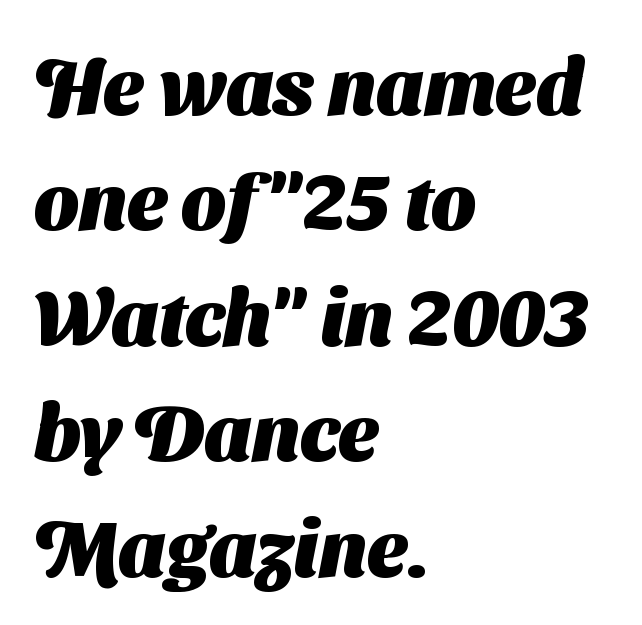
The image shows 78 px heavy sans-serif type; set left-aligned, normal line spacing (1.48x), normal letter spacing, not underlined; medium stroke contrast and a medium x-height.
